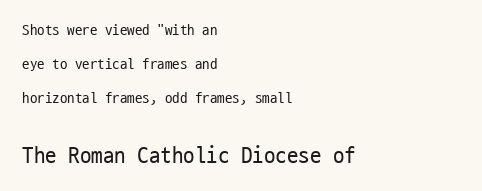
The letterforms sit at book weight or below. Caption: standard tracking, unaltered. The space beneath each line is pristine and unruled. The lines in this sample share a left origin and differ only in where they stop.
